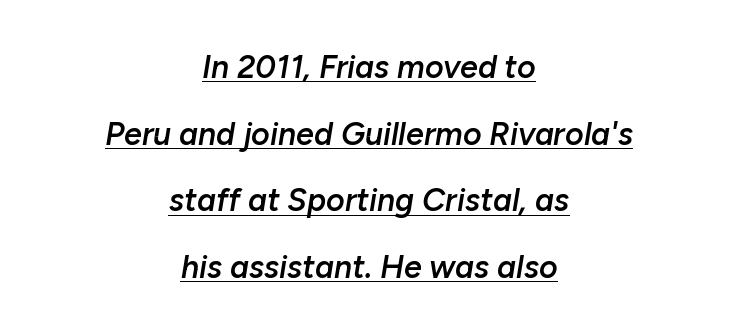
{"italic": "yes", "lean": "right", "slant_degrees": 10, "bold": "semi", "weight": "semibold", "width": "normal", "stroke_contrast": "low", "x_height": "medium", "monospaced": "no", "underline": "yes", "align": "center", "line_spacing": "loose", "line_spacing_ratio": 2.08, "letter_spacing": "normal", "letter_spacing_em": 0.0, "glyph_px": 32}
